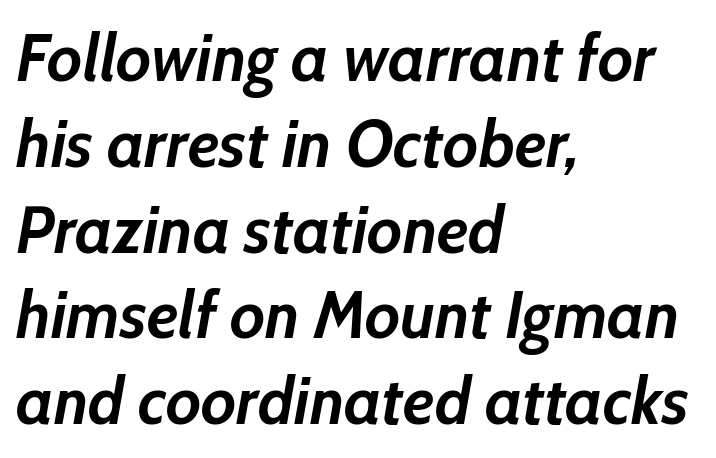
The image shows 67 px semibold type, italic (leaning right); set left-aligned, normal line spacing (1.28x), normal letter spacing, not underlined; low stroke contrast and a medium x-height.
